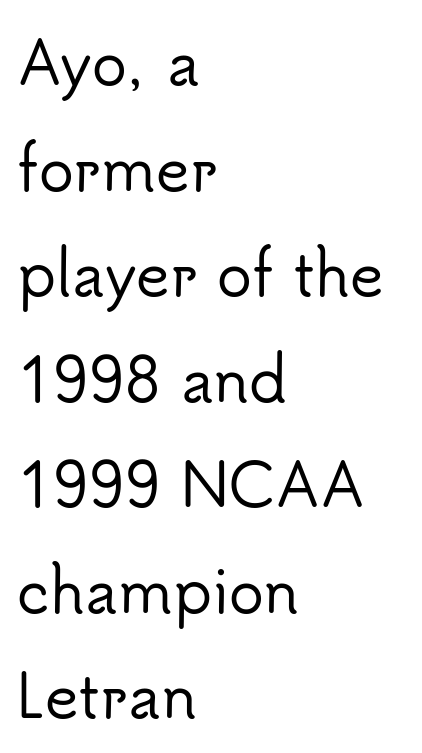
A typesetter would mark this as roman, not italic. Short and long lines alike share a common starting point at left. You could not count columns in this text — the font is proportionally spaced. The designer went with a sans here, leaving each stem footless.
